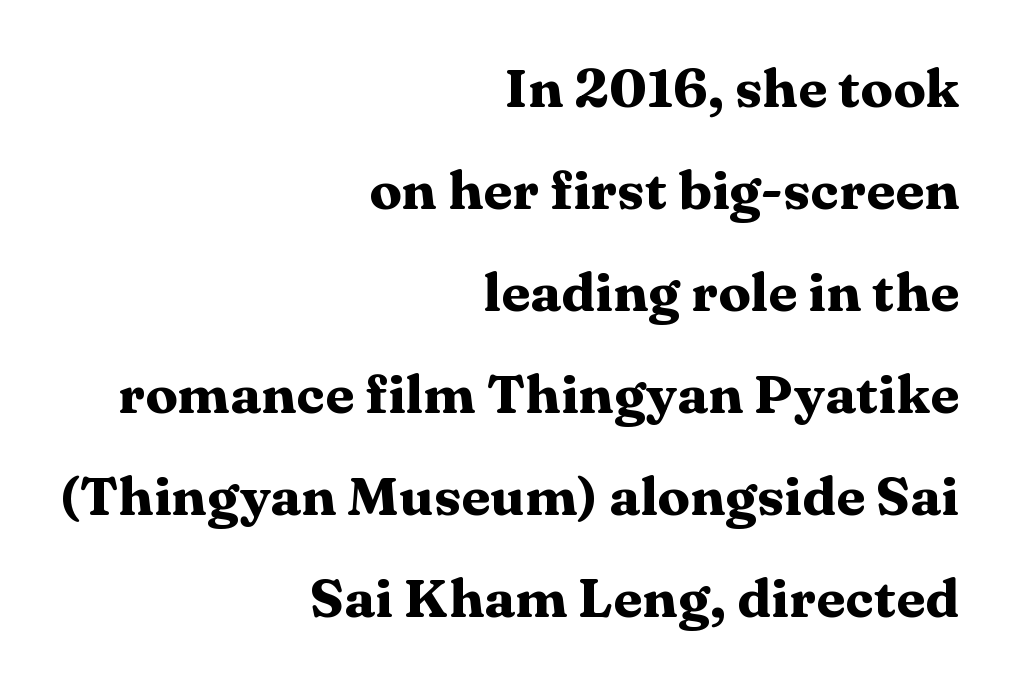
Does extra space separate the letters? No, they use regular spacing. Stroke terminals: seriffed. A typesetter would mark this as roman, not italic. Each row of text sits above clean, open space.
